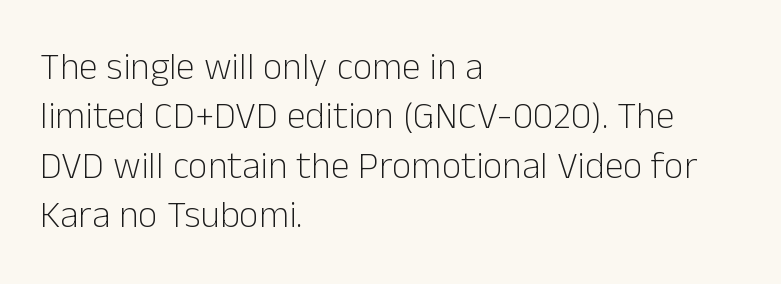
Q: Is the text bold? A: No.
Q: Is the text italic (slanted)? A: No, it is upright.
Q: Is the typeface a serif or a sans-serif typeface? A: Sans-serif.
Q: Is the text underlined? A: No.
Q: How is the paragraph aligned? A: Left-aligned.
Q: Is the spacing between letters normal or unusually wide? A: Normal.
Q: Is the spacing between lines tight, normal or loose? A: Normal.
Q: Width (condensed, normal, or wide)? A: Normal.
Q: Stroke contrast? A: Low.
Q: x-height? A: Medium.
Q: Monospaced? A: No.
